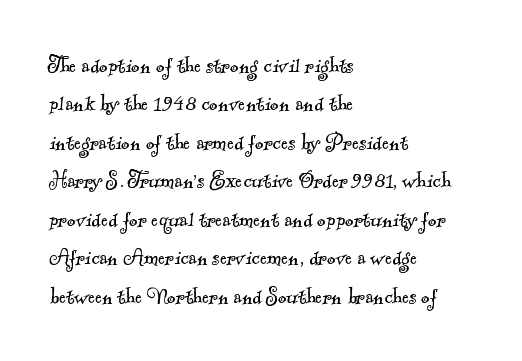
Q: Is the text bold? A: No.
Q: Is the text underlined? A: No.
Q: How is the paragraph aligned? A: Left-aligned.
Q: Is the spacing between letters normal or unusually wide? A: Normal.
Q: Is the spacing between lines tight, normal or loose? A: Normal.
